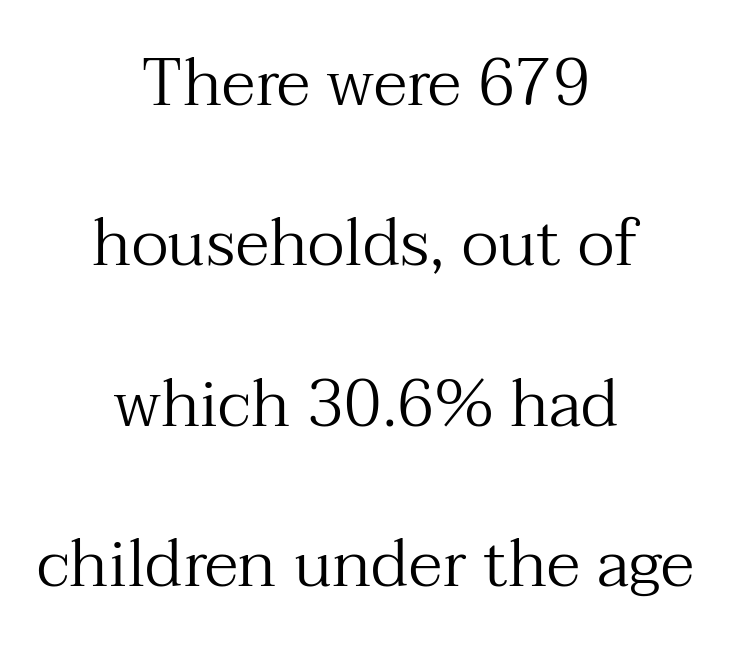
{"serif": "yes", "italic": "no", "bold": "no", "weight": "regular", "width": "normal", "stroke_contrast": "medium", "x_height": "medium", "monospaced": "no", "underline": "no", "align": "center", "line_spacing": "loose", "line_spacing_ratio": 2.43, "letter_spacing": "normal", "letter_spacing_em": 0.0, "glyph_px": 66}
